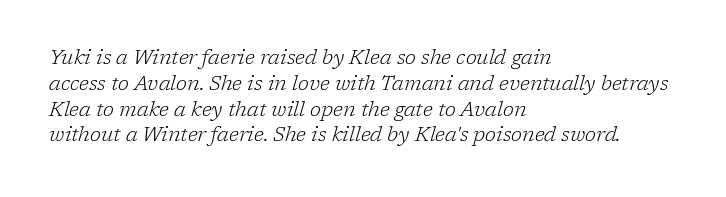
{"italic": "yes", "lean": "right", "slant_degrees": 17, "bold": "no", "underline": "no", "align": "left", "line_spacing": "normal", "line_spacing_ratio": 1.29, "letter_spacing": "normal", "letter_spacing_em": 0.0, "glyph_px": 20}
